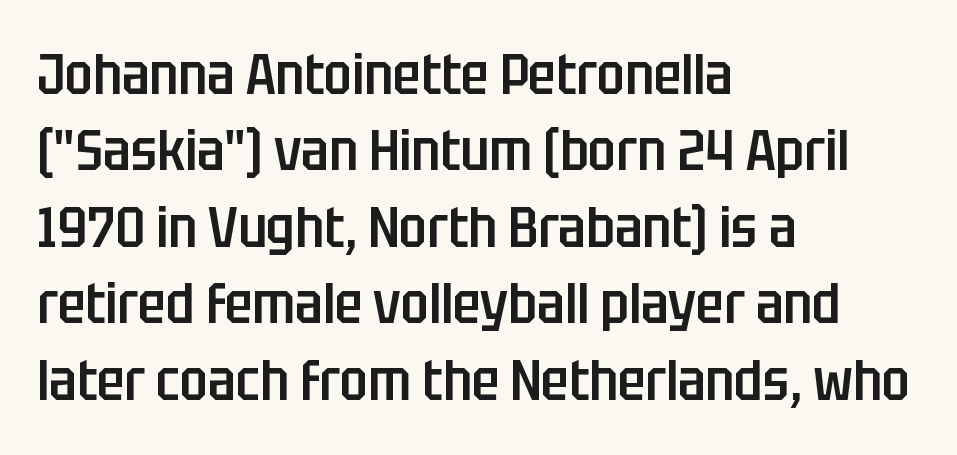
Q: Is the text bold? A: Semi-bold.
Q: Is the text italic (slanted)? A: No, it is upright.
Q: Is the typeface a serif or a sans-serif typeface? A: Sans-serif.
Q: Is the text underlined? A: No.
Q: How is the paragraph aligned? A: Left-aligned.
Q: Is the spacing between letters normal or unusually wide? A: Normal.
Q: Is the spacing between lines tight, normal or loose? A: Normal.
Q: Width (condensed, normal, or wide)? A: Condensed.
Q: Stroke contrast? A: Low.
Q: x-height? A: Large.
Q: Monospaced? A: No.
